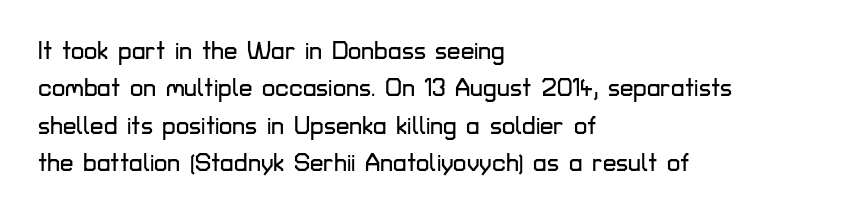
Q: Is the text italic (slanted)? A: No, it is upright.
Q: Is the text underlined? A: No.
Q: How is the paragraph aligned? A: Left-aligned.
Q: Is the spacing between letters normal or unusually wide? A: Normal.
Q: Is the spacing between lines tight, normal or loose? A: Normal.
